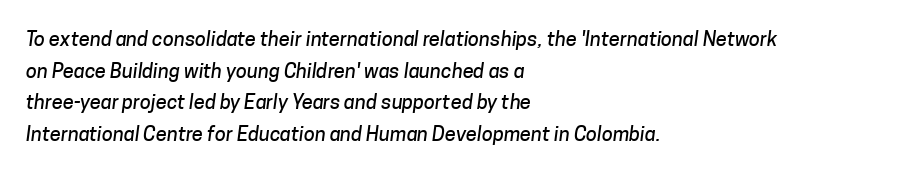
{"underline": "no", "align": "left", "line_spacing": "normal", "line_spacing_ratio": 1.58, "letter_spacing": "normal", "letter_spacing_em": 0.0, "glyph_px": 20}
